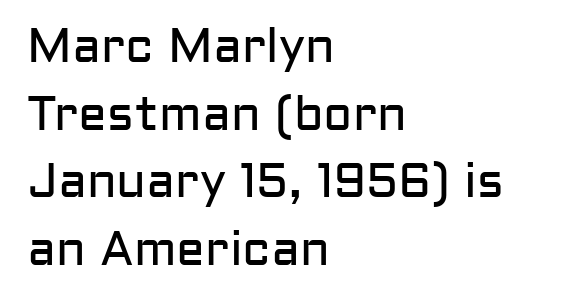
{"serif": "no", "italic": "no", "bold": "no", "weight": "regular", "width": "normal", "stroke_contrast": "low", "x_height": "medium", "monospaced": "no", "underline": "no", "align": "left", "line_spacing": "normal", "line_spacing_ratio": 1.41, "letter_spacing": "normal", "letter_spacing_em": 0.0, "glyph_px": 48}
